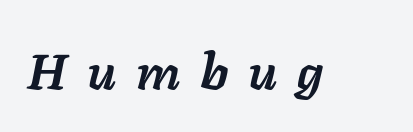
The rendering applies a slant to the glyphs. Is this a fixed-width face? No — the glyphs have proportional, varying widths. Does extra space separate the letters? Yes, quite a lot of it. Honestly, there is no underline to notice here at all. Pretty heavy lettering here — definitely bold.
